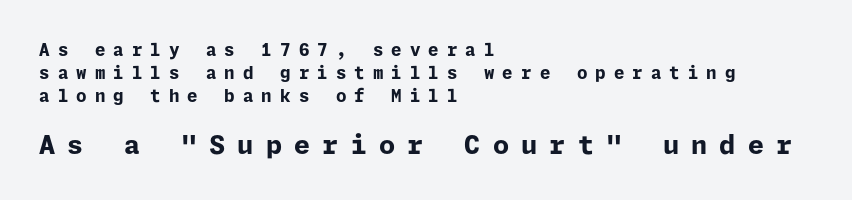
Q: Is the text bold? A: Yes.
Q: Is the text italic (slanted)? A: No, it is upright.
Q: Is the text underlined? A: No.
Q: How is the paragraph aligned? A: Left-aligned.
Q: Is the spacing between letters normal or unusually wide? A: Unusually wide.
Q: Is the spacing between lines tight, normal or loose? A: Normal.
Q: Which block of text is set in a larger size, the first (top) or the second (bottom)? A: The second (bottom) one.
